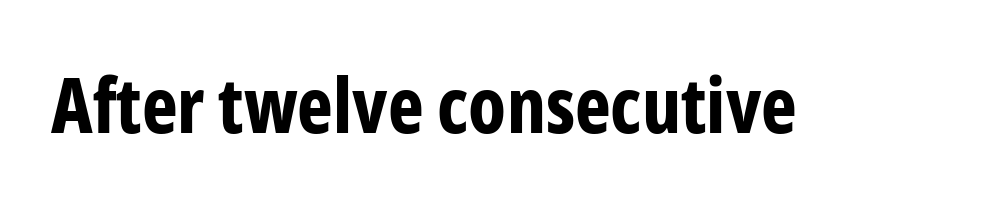
You can tell from the bare stems that sans-serif type was used. If you drew a line through each stem, it would be perfectly vertical. What stands out about the letter spacing? Nothing — it is the standard amount. Thick stems and heavy bowls — unmistakably bold.
